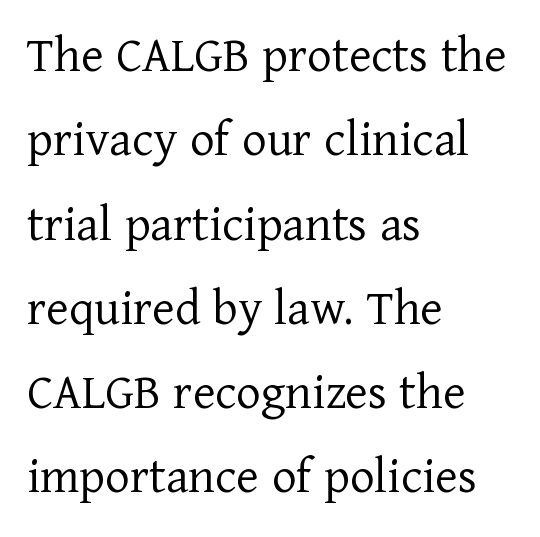
Decoration check: the copy has no underline. Caption: standard tracking, unaltered. The ragged edge is on the right, which tells us the setting is flush left. Looks like regular typesetting: each glyph gets only the width it needs. I'd call this a serif setting — the letters wear small feet.
